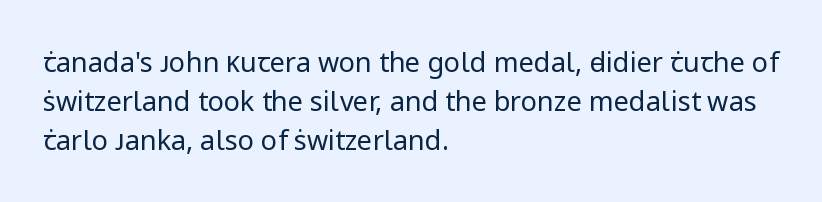
Default kerning and tracking; the words read as compact shapes. No heavy texture on the line: the type isn't bold. A roman cut, with each character standing at attention. Notice how the passage keeps a crisp vertical edge on the left only. Bare-footed words on every line.
